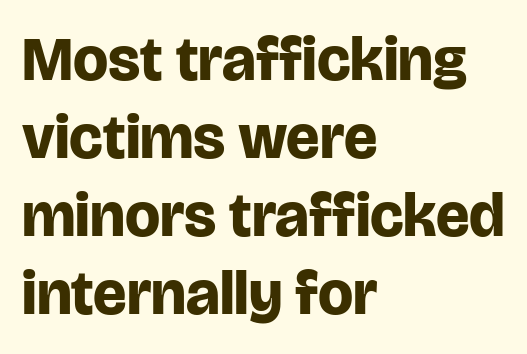
Q: Is the text bold? A: Yes.
Q: Is the text italic (slanted)? A: No, it is upright.
Q: Is the typeface a serif or a sans-serif typeface? A: Sans-serif.
Q: Is the text underlined? A: No.
Q: How is the paragraph aligned? A: Left-aligned.
Q: Is the spacing between letters normal or unusually wide? A: Normal.
Q: Is the spacing between lines tight, normal or loose? A: Normal.
Q: Width (condensed, normal, or wide)? A: Normal.
Q: Stroke contrast? A: Low.
Q: x-height? A: Large.
Q: Monospaced? A: No.
